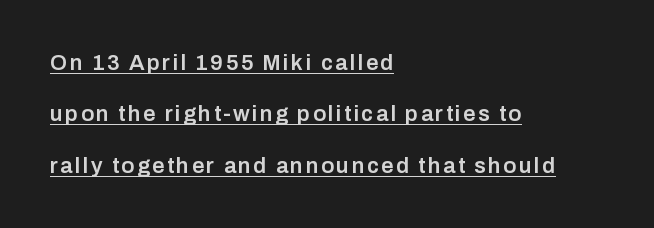
Emphasis by weight is partial: semibold. Underline: present. The paragraph has a hard left edge and a soft right edge. This block would shrink considerably if given ordinary leading; it's expanded now. Vertical strokes here are truly vertical.
